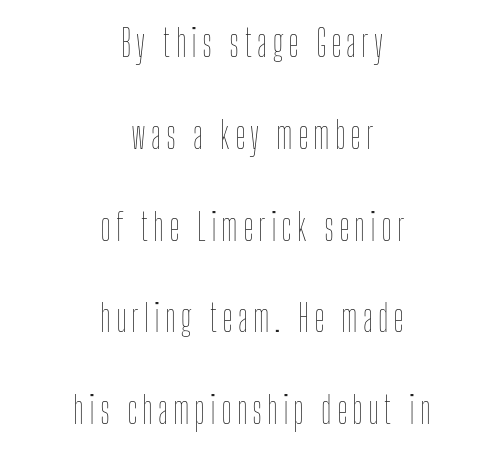
A roman cut, with each character standing at attention. Caption: face not bold, strokes unweighted. Here the designer chose a conventional face with non-uniform glyph widths. Leading is clearly above the norm, producing a sparse column. Descenders are the only things crossing below the line. A centered setting, common on invitations and titles, is used for this passage.
